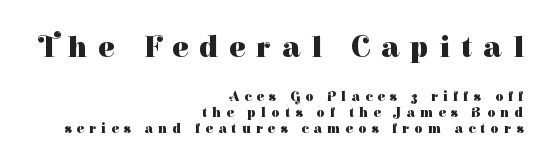
{"serif": "yes", "italic": "no", "bold": "yes", "weight": "heavy", "width": "normal", "stroke_contrast": "high", "x_height": "medium", "monospaced": "no", "underline": "no", "align": "right", "line_spacing": "tight", "line_spacing_ratio": 1.14, "letter_spacing": "wide", "letter_spacing_em": 0.37, "larger_block": "first", "size_ratio": 2.14, "glyph_px": 30}
